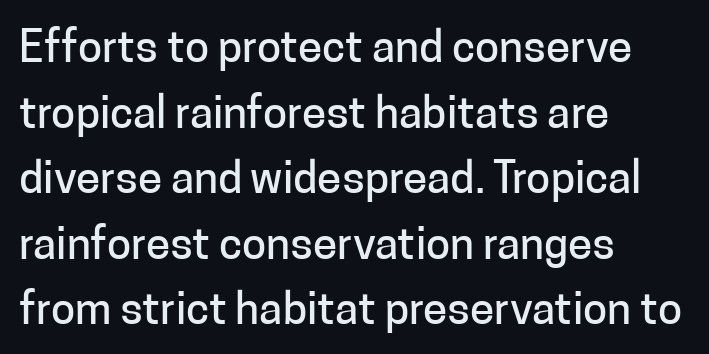
Unmarked baselines from the first word to the last. A typesetter would call this zero additional tracking. Ascenders rise straight up at ninety degrees. Character widths vary here, with narrow letters taking less room than wide ones. A typesetter would call this leading conventional body-copy spacing.
